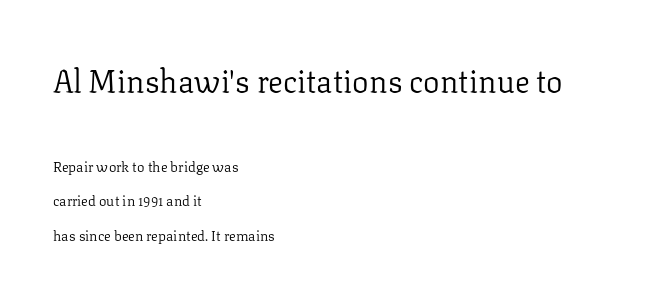
{"serif": "yes", "italic": "no", "bold": "no", "weight": "regular", "width": "normal", "stroke_contrast": "low", "x_height": "medium", "monospaced": "no", "underline": "no", "align": "left", "line_spacing": "loose", "line_spacing_ratio": 2.46, "letter_spacing": "normal", "letter_spacing_em": 0.0, "larger_block": "first", "size_ratio": 2.21, "glyph_px": 31}
